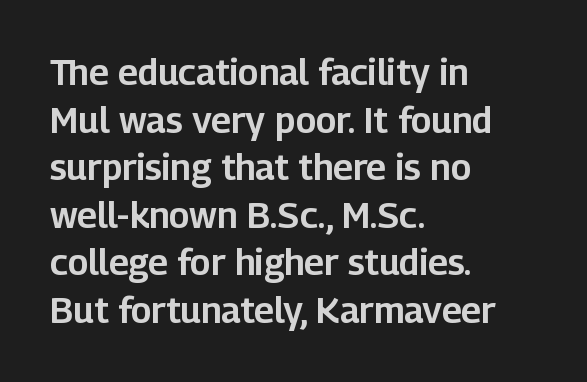
{"serif": "no", "italic": "no", "width": "normal", "stroke_contrast": "low", "x_height": "medium", "monospaced": "no", "underline": "no", "align": "left", "line_spacing": "normal", "line_spacing_ratio": 1.32, "letter_spacing": "normal", "letter_spacing_em": 0.0, "glyph_px": 36}
